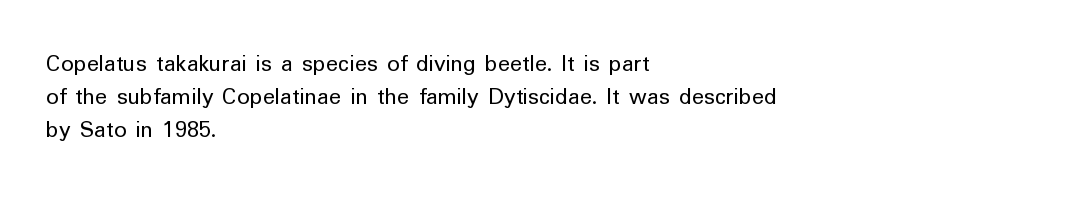
Q: Is the text bold? A: No.
Q: Is the text italic (slanted)? A: No, it is upright.
Q: Is the text underlined? A: No.
Q: How is the paragraph aligned? A: Left-aligned.
Q: Is the spacing between letters normal or unusually wide? A: Normal.
Q: Is the spacing between lines tight, normal or loose? A: Normal.
